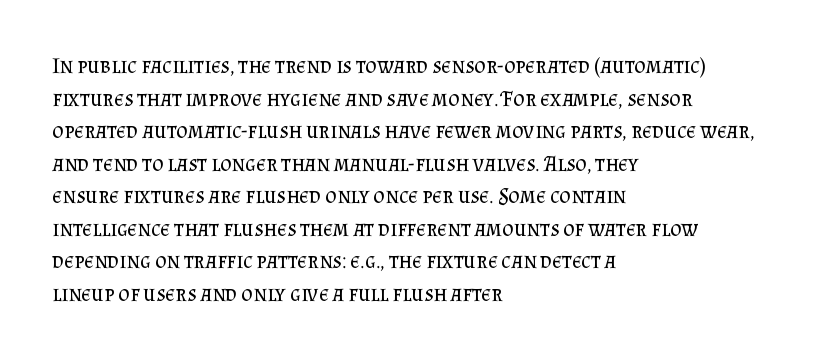
Q: Is the text bold? A: No.
Q: Is the text italic (slanted)? A: No, it is upright.
Q: Is the text underlined? A: No.
Q: How is the paragraph aligned? A: Left-aligned.
Q: Is the spacing between letters normal or unusually wide? A: Normal.
Q: Is the spacing between lines tight, normal or loose? A: Normal.
